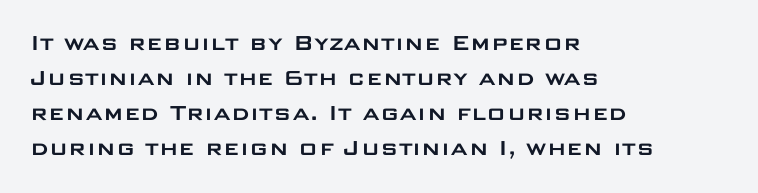
{"italic": "no", "underline": "no", "align": "left", "line_spacing": "normal", "line_spacing_ratio": 1.35, "letter_spacing": "normal", "letter_spacing_em": 0.0, "glyph_px": 26}
